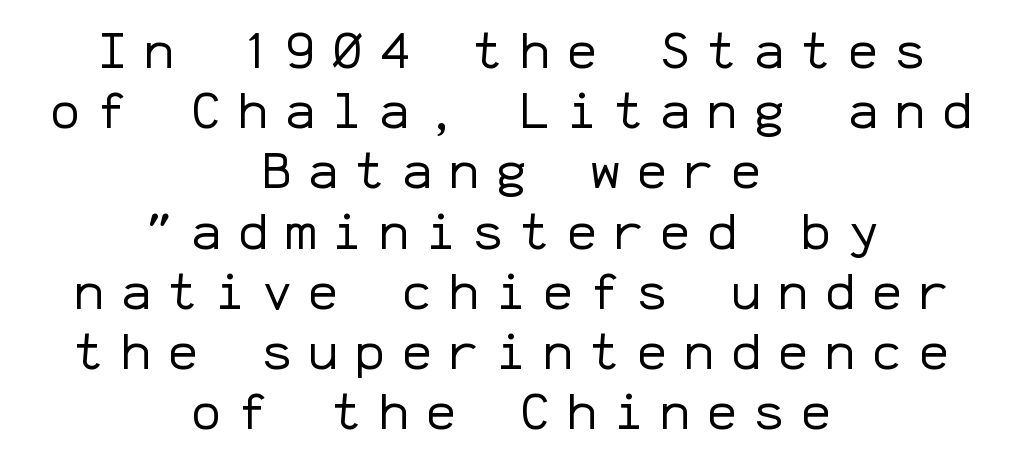
{"serif": "no", "italic": "no", "bold": "no", "weight": "regular", "width": "normal", "stroke_contrast": "low", "x_height": "medium", "monospaced": "yes", "underline": "no", "align": "center", "line_spacing_ratio": 1.18, "letter_spacing": "wide", "letter_spacing_em": 0.32, "glyph_px": 51}
